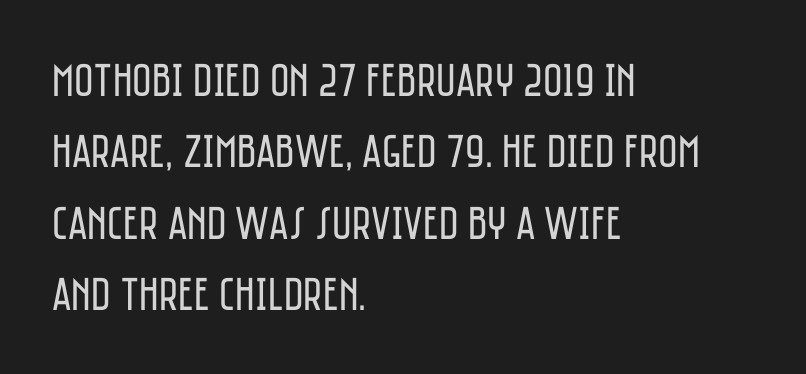
Tracking here is standard; glyphs follow each other at the usual distance. Notice how the stems are strictly vertical — no italics here. Here the designer chose a conventional face with non-uniform glyph widths. Words float on clear page, feet unadorned. Each stroke keeps to a modest, everyday thickness or less.
